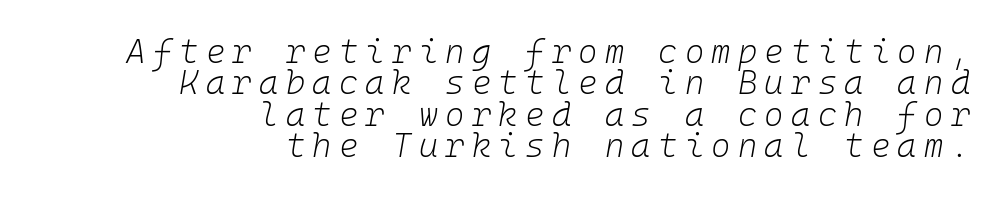
Honestly, the rows look squashed on top of each other. Summary of weight: not heavy and not bold. Lines of text with bare space underneath. These lines were composed using italics.
